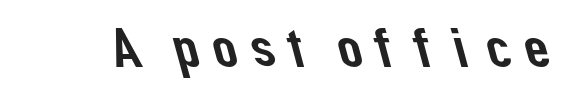
You could not count columns in this text — the font is proportionally spaced. Classification — sans serif. Descender tails drop into unmarked territory.
